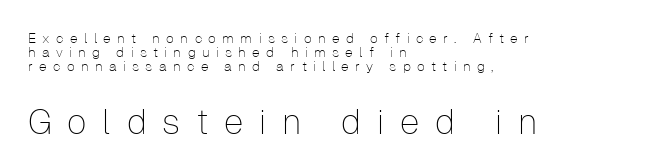
{"serif": "no", "italic": "no", "bold": "no", "weight": "thin", "width": "normal", "stroke_contrast": "low", "x_height": "medium", "monospaced": "no", "underline": "no", "align": "left", "line_spacing": "tight", "line_spacing_ratio": 0.99, "letter_spacing": "wide", "letter_spacing_em": 0.45, "larger_block": "second", "size_ratio": 2.5, "glyph_px": 35}
